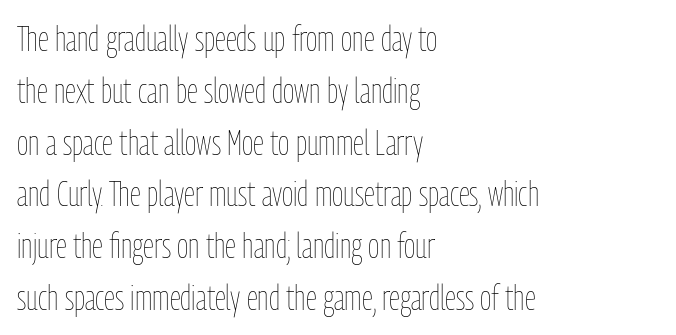
{"italic": "no", "bold": "no", "weight": "thin", "width": "condensed", "stroke_contrast": "low", "x_height": "medium", "monospaced": "no", "underline": "no", "align": "left", "line_spacing": "normal", "line_spacing_ratio": 1.48, "letter_spacing": "normal", "letter_spacing_em": 0.0, "glyph_px": 35}
